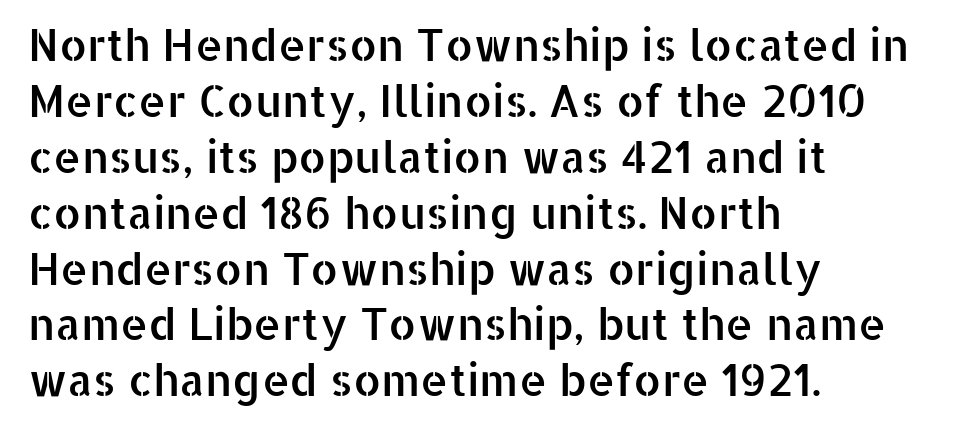
The letters advance in unequal steps, a hallmark of proportional type. The passage shown has conventional tracking throughout. Letterform terminals end flat and unadorned throughout the passage. Descender tails drop into unmarked territory. In terms of leading, this rendering sits right in the middle.
